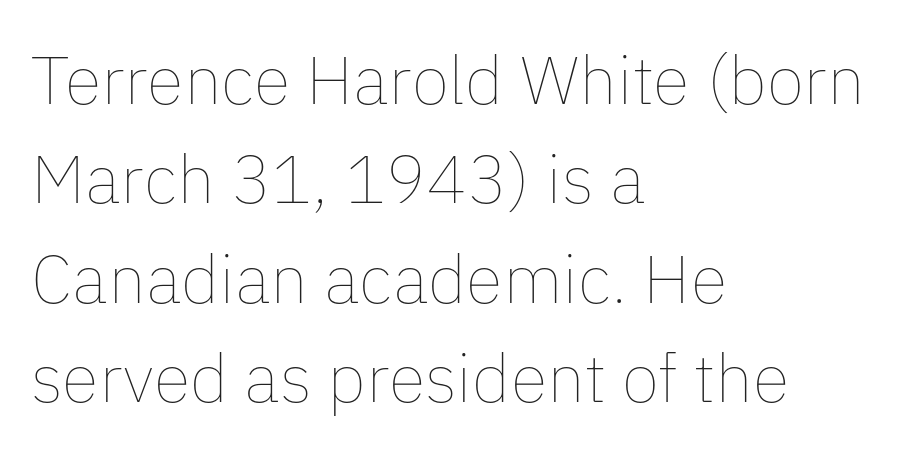
The image shows 68 px thin type, upright; set left-aligned, normal line spacing (1.46x), normal letter spacing, not underlined; low stroke contrast and a medium x-height.
